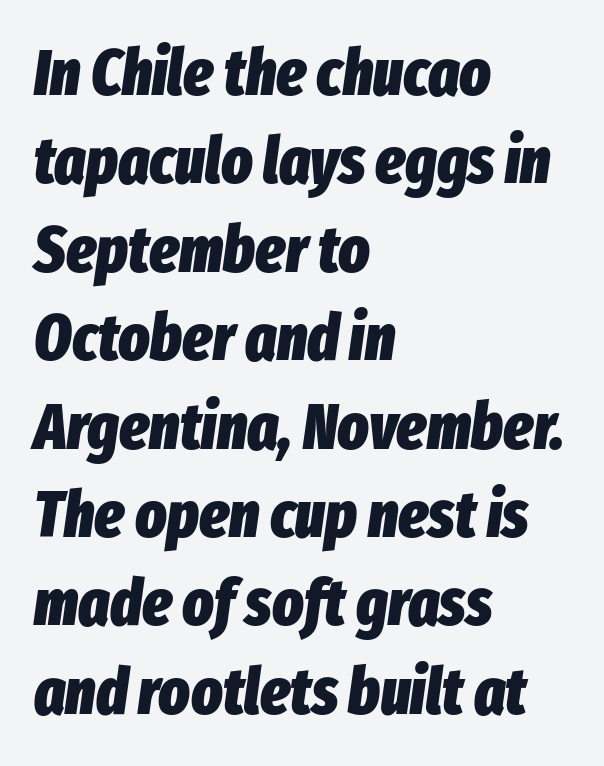
The image shows 65 px heavy, condensed type, italic (leaning right); set left-aligned, normal line spacing (1.36x), normal letter spacing, not underlined; low stroke contrast and a medium x-height.
